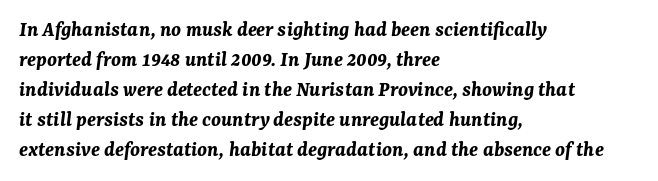
The image shows 22 px bold type, italic (leaning right); set left-aligned, normal line spacing (1.36x), normal letter spacing, not underlined.
